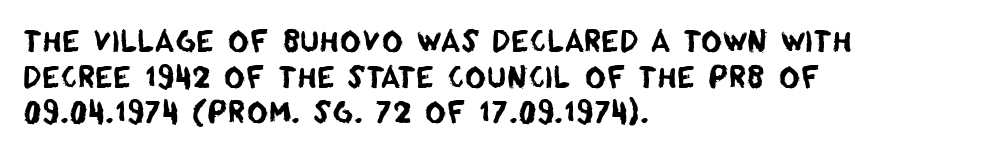
The image shows 29 px sans-serif type; set left-aligned, line spacing 1.23x, normal letter spacing, not underlined; low stroke contrast and a large x-height.
